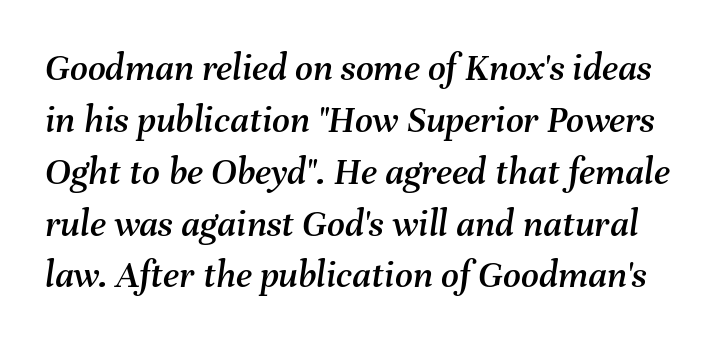
The image shows 39 px text type, italic (leaning right); set normal line spacing (1.33x), normal letter spacing, not underlined; medium stroke contrast and a medium x-height.
